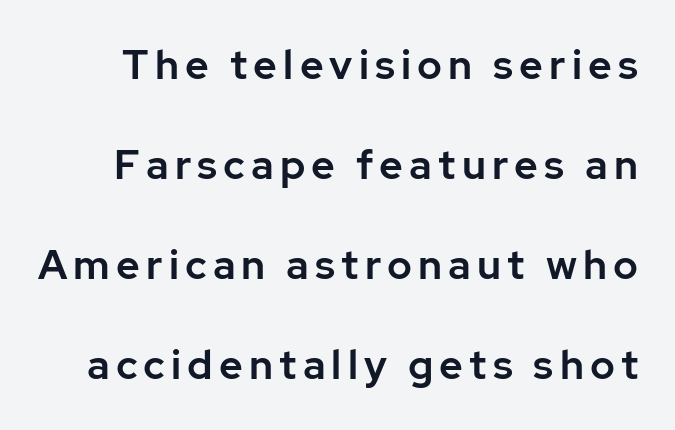
Is there any slant? The stems are plumb. Nobody drew a line under any word here. Notice the wide empty band between every row — that's loose leading. Is this a fixed-width face? No — the glyphs have proportional, varying widths.
